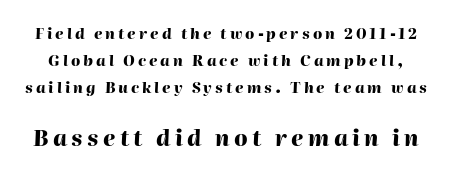
{"italic": "yes", "lean": "right", "slant_degrees": 2, "bold": "yes", "underline": "no", "line_spacing_ratio": 1.81, "letter_spacing": "wide", "letter_spacing_em": 0.2, "larger_block": "second", "size_ratio": 1.47, "glyph_px": 22}
